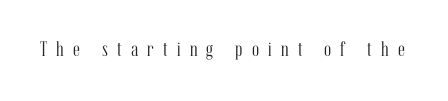
Q: Is the text bold? A: No.
Q: Is the text italic (slanted)? A: No, it is upright.
Q: Is the text underlined? A: No.
Q: Is the spacing between letters normal or unusually wide? A: Unusually wide.
